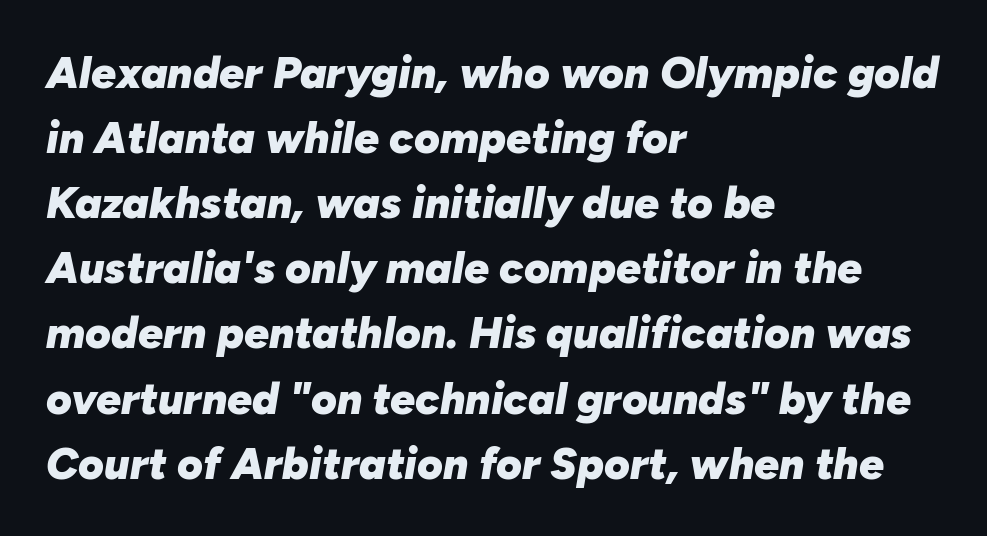
The image shows 44 px heavy type, italic (leaning right); set left-aligned, normal line spacing (1.48x), normal letter spacing, not underlined; low stroke contrast and a medium x-height.
